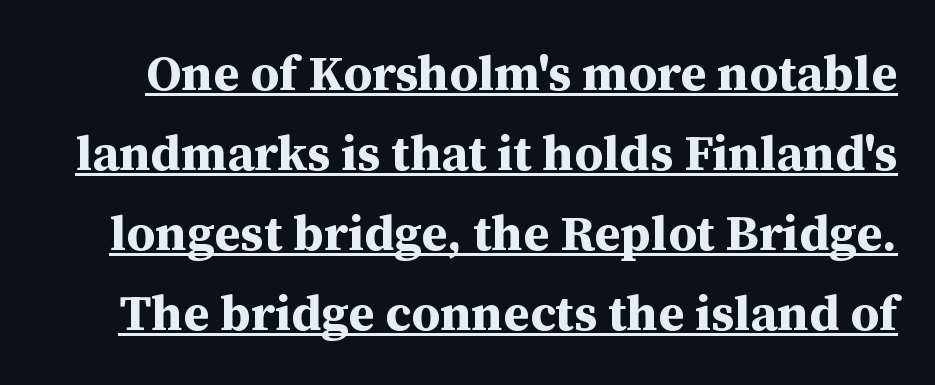
Its strokes are broad and dark, the hallmark of bold type. Looks like regular typesetting: each glyph gets only the width it needs. Check where the strokes stop: tiny serifs finish them off. What decoration does the sample have? An underline. Interline gaps are of average width in this sample. Posture: vertical.
